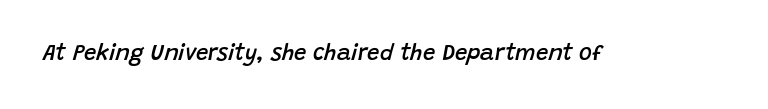
Underlining? Definitely not there. The passage shown is semibold, sitting just below true bold. No extra tracking has been applied to these lines. Posture: slanted.
